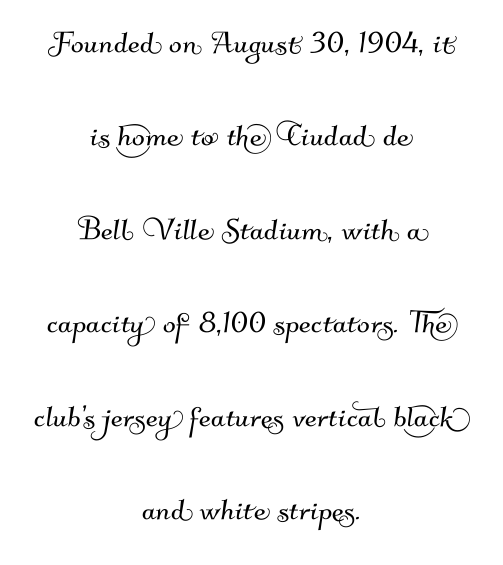
{"serif": "no", "width": "normal", "stroke_contrast": "medium", "x_height": "small", "monospaced": "no", "underline": "no", "align": "center", "line_spacing": "loose", "line_spacing_ratio": 2.46, "letter_spacing": "normal", "letter_spacing_em": 0.0, "glyph_px": 38}
